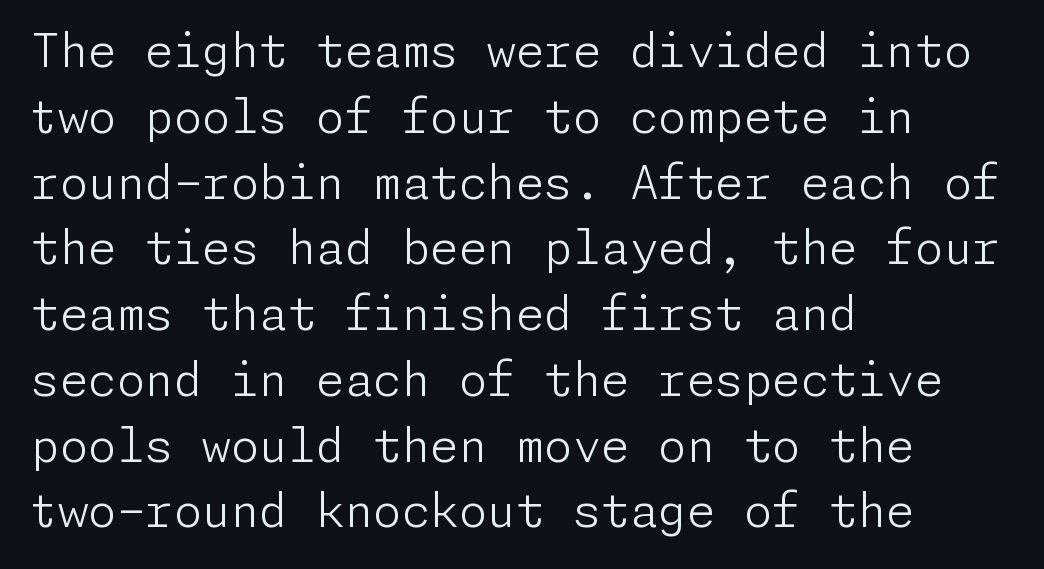
{"serif": "no", "italic": "no", "bold": "no", "weight": "light", "width": "normal", "stroke_contrast": "low", "x_height": "medium", "underline": "no", "align": "left", "line_spacing": "normal", "line_spacing_ratio": 1.43, "letter_spacing": "normal", "letter_spacing_em": 0.0, "glyph_px": 46}
